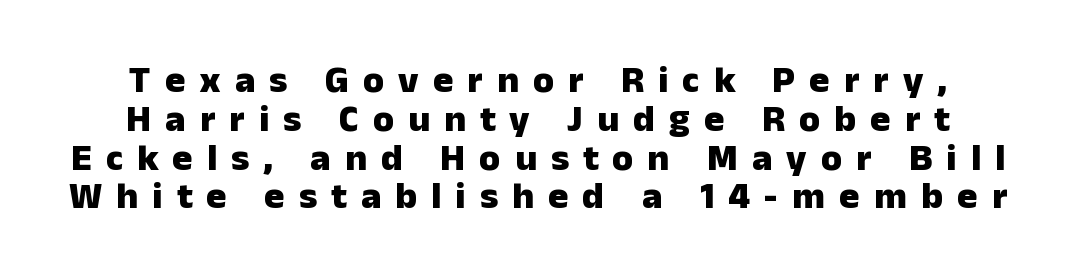
{"serif": "no", "italic": "no", "bold": "yes", "weight": "heavy", "width": "normal", "stroke_contrast": "low", "x_height": "medium", "monospaced": "no", "underline": "no", "align": "center", "line_spacing": "tight", "line_spacing_ratio": 1.02, "letter_spacing": "wide", "letter_spacing_em": 0.37, "glyph_px": 38}
